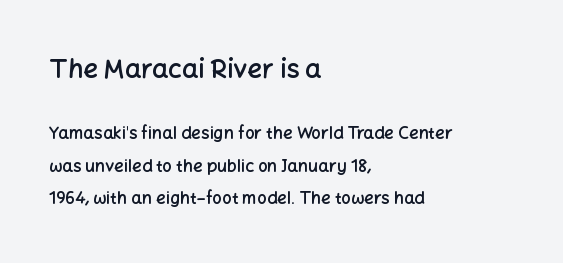
Q: Is the text bold? A: Semi-bold.
Q: Is the text italic (slanted)? A: No, it is upright.
Q: Is the text underlined? A: No.
Q: How is the paragraph aligned? A: Left-aligned.
Q: Is the spacing between letters normal or unusually wide? A: Normal.
Q: Is the spacing between lines tight, normal or loose? A: Loose.
Q: Which block of text is set in a larger size, the first (top) or the second (bottom)? A: The first (top) one.
